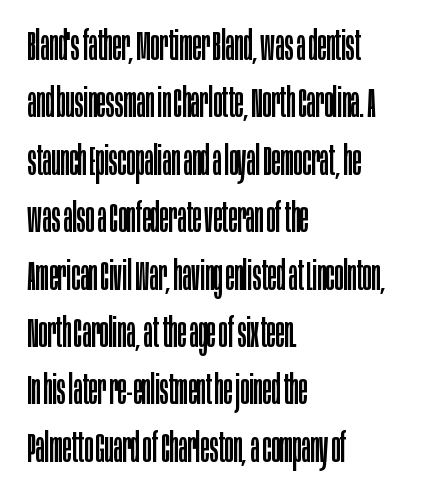
{"serif": "no", "italic": "no", "bold": "no", "weight": "regular", "width": "condensed", "stroke_contrast": "low", "x_height": "large", "monospaced": "no", "underline": "no", "align": "left", "line_spacing": "normal", "line_spacing_ratio": 1.4, "letter_spacing": "normal", "letter_spacing_em": 0.0, "glyph_px": 41}
